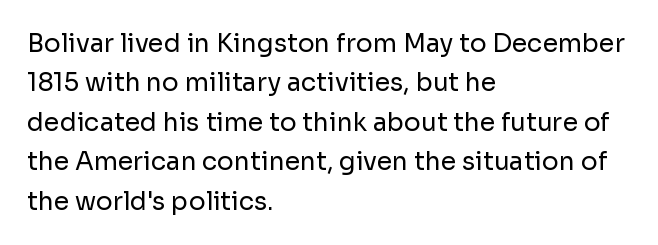
This block has exactly the height ordinary leading produces. Heft: none added — not bold. The face used here is rendered with its standard letterfit. Horizontally, the lines are justified to the leading edge only.
